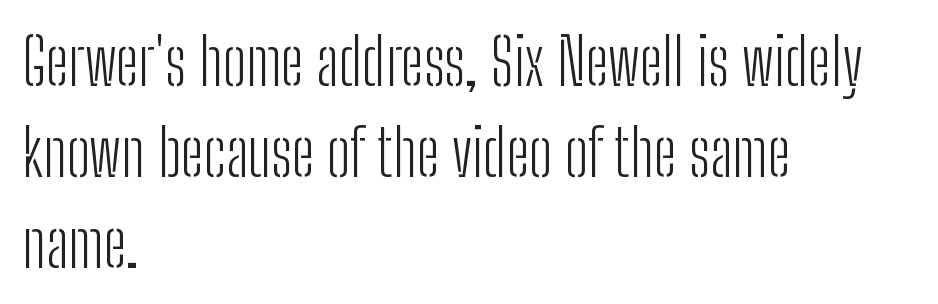
Q: Is the text bold? A: No.
Q: Is the text italic (slanted)? A: No, it is upright.
Q: Is the typeface a serif or a sans-serif typeface? A: Sans-serif.
Q: Is the text underlined? A: No.
Q: How is the paragraph aligned? A: Left-aligned.
Q: Is the spacing between letters normal or unusually wide? A: Normal.
Q: Is the spacing between lines tight, normal or loose? A: Normal.
Q: Width (condensed, normal, or wide)? A: Condensed.
Q: Stroke contrast? A: Low.
Q: x-height? A: Medium.
Q: Monospaced? A: No.
